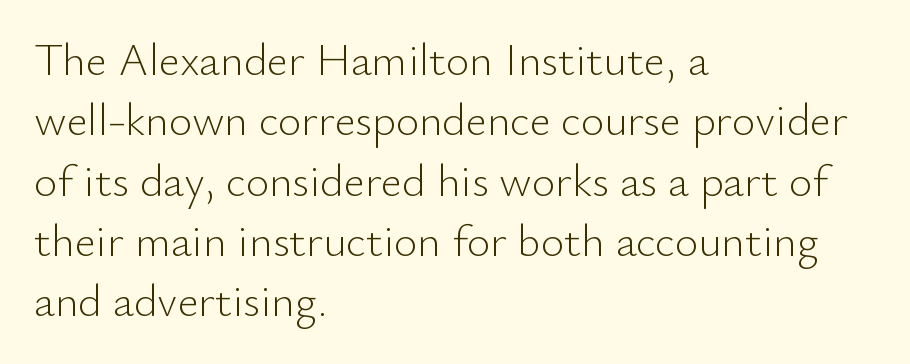
Q: Is the text bold? A: No.
Q: Is the text italic (slanted)? A: No, it is upright.
Q: Is the typeface a serif or a sans-serif typeface? A: Sans-serif.
Q: Is the text underlined? A: No.
Q: How is the paragraph aligned? A: Left-aligned.
Q: Is the spacing between letters normal or unusually wide? A: Normal.
Q: Is the spacing between lines tight, normal or loose? A: Normal.
Q: Width (condensed, normal, or wide)? A: Normal.
Q: Stroke contrast? A: Low.
Q: x-height? A: Small.
Q: Monospaced? A: No.
